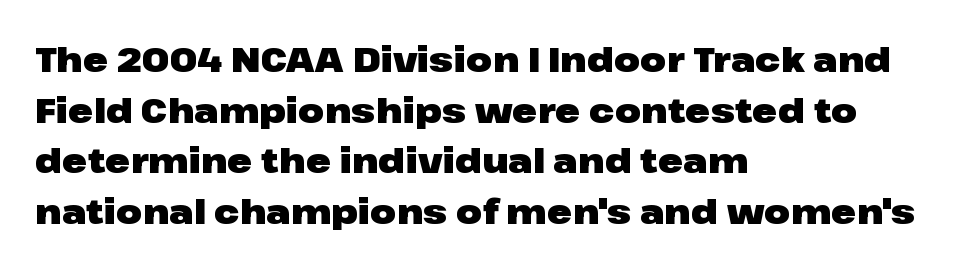
Tall strokes in this sample are plumb rather than angled. You could not count columns in this text — the font is proportionally spaced. Reading down the column, the eye jumps a familiar distance to each next line. This rendering leaves character spacing at its baseline value. A typesetter would label this face a sans. The ragged edge is on the right, which tells us the setting is flush left.
